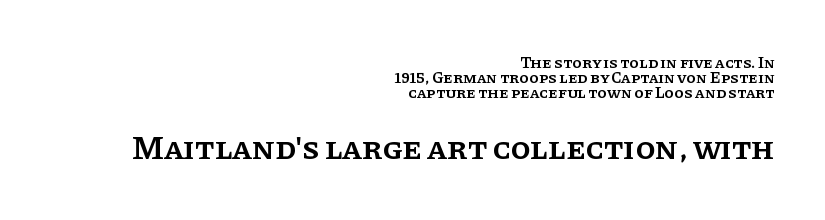
Nobody drew a line under any word here. Is this a sans? No — the strokes have serifs. The gaps between neighbouring characters are ordinary and unremarkable. The designer dialed line spacing down below the default.
